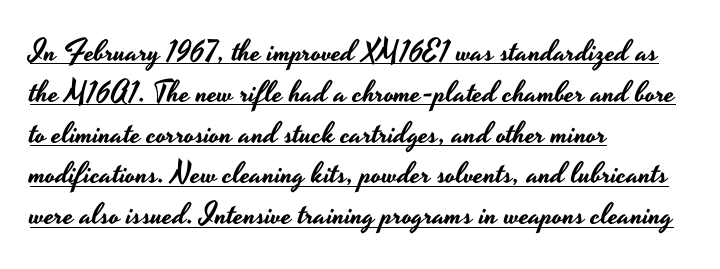
Q: Is the text italic (slanted)? A: Yes.
Q: Is the typeface a serif or a sans-serif typeface? A: Sans-serif.
Q: Is the text underlined? A: Yes.
Q: How is the paragraph aligned? A: Left-aligned.
Q: Is the spacing between letters normal or unusually wide? A: Normal.
Q: Is the spacing between lines tight, normal or loose? A: Normal.
Q: Width (condensed, normal, or wide)? A: Wide.
Q: Stroke contrast? A: Low.
Q: x-height? A: Small.
Q: Monospaced? A: No.
